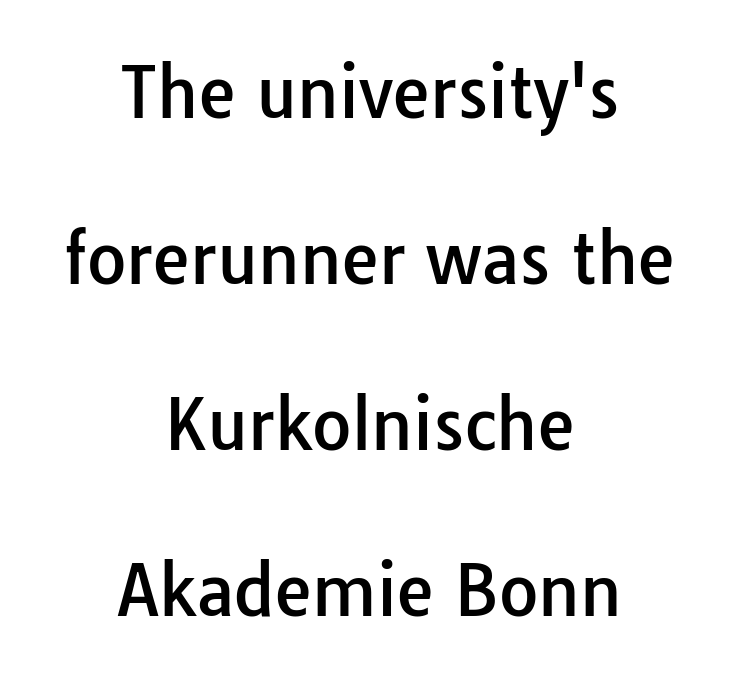
The image shows 68 px sans-serif type, upright; set centered, loose line spacing (2.44x), normal letter spacing, not underlined; low stroke contrast and a medium x-height.
